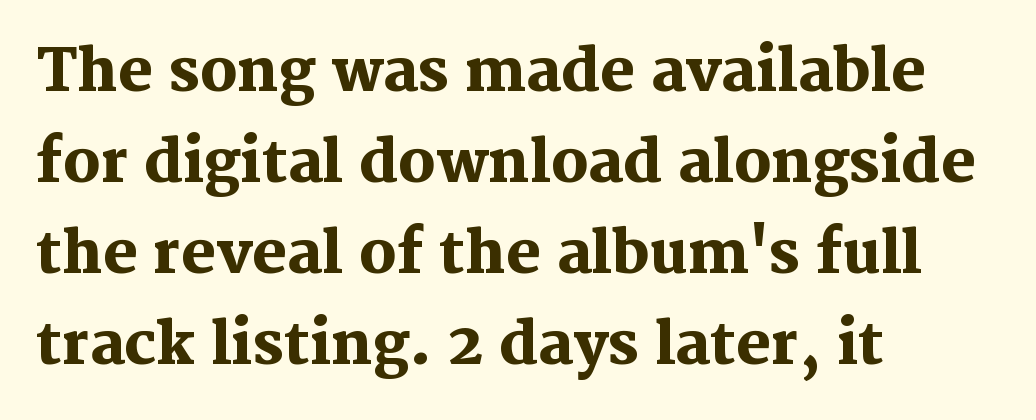
Each letter keeps its own natural width here, so spacing adapts to shape. The designer went with a serif here, giving each stem small feet. Words appear dense and cohesive because spacing is normal. Summary of vertical rhythm: regular, with standard interline spacing. Notice how the stems are strictly vertical — no italics here. Each line starts at the same left margin while the right side varies.
